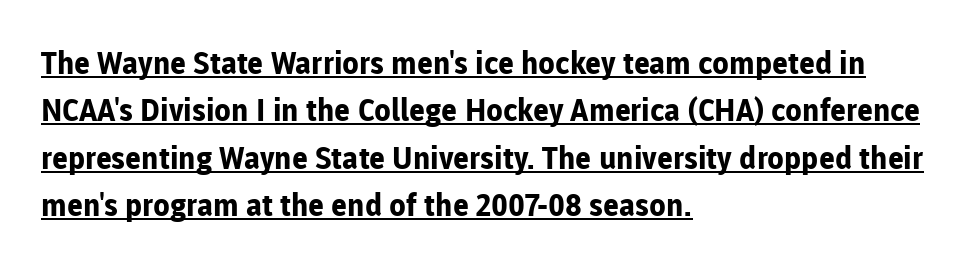
{"serif": "no", "italic": "no", "bold": "yes", "weight": "bold", "width": "normal", "stroke_contrast": "low", "x_height": "medium", "monospaced": "no", "underline": "yes", "align": "left", "line_spacing": "normal", "line_spacing_ratio": 1.53, "letter_spacing": "normal", "letter_spacing_em": 0.0, "glyph_px": 31}
